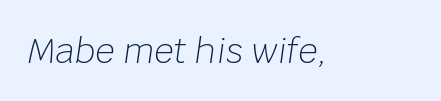
The face used here is rendered with its standard letterfit. Vertical stems look standard width or narrower in stroke. You can tell it's italic because the verticals aren't actually vertical. Each row of text sits above clean, open space.
